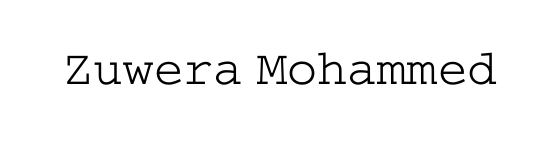
Each row of text sits above clean, open space. Compared with a typical body face, this is equally light or lighter still. Unlike a clean sans, this face finishes its strokes with serifs. The tracking reads as untouched default to a designer's eye. Nope, not italic — everything's standing straight.
